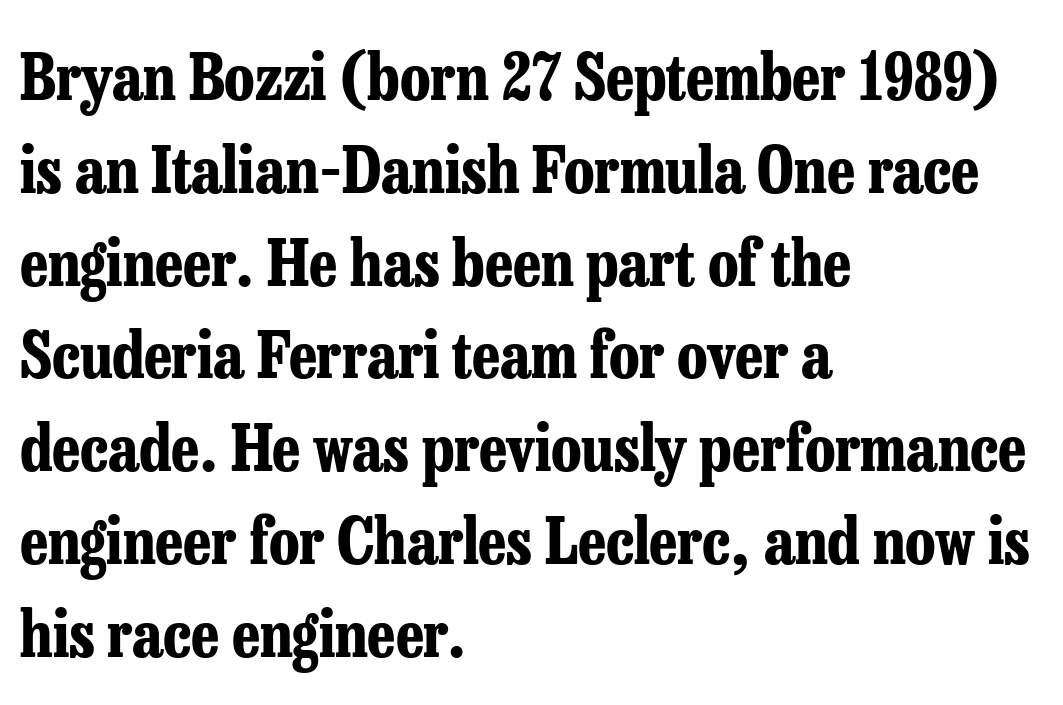
The font's upright variant was chosen for this text. The face used here is rendered with its standard letterfit. These lines carry a lot of weight — the face is fully bold. The rendering uses a moderate line-height, typical for paragraphs. The rendering uses natural spacing where letterforms have individual widths.
